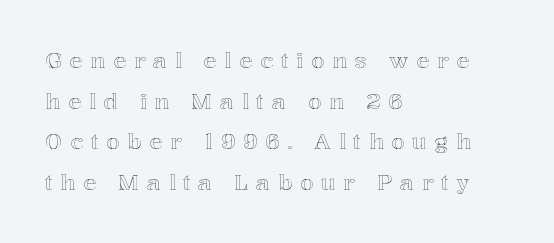
The specimen reads as upright at a glance. This rendering uses left alignment, leaving the right contour irregular. Between one letter and the next there's a generous, obvious gap. This rendering features lettering with no underline.
